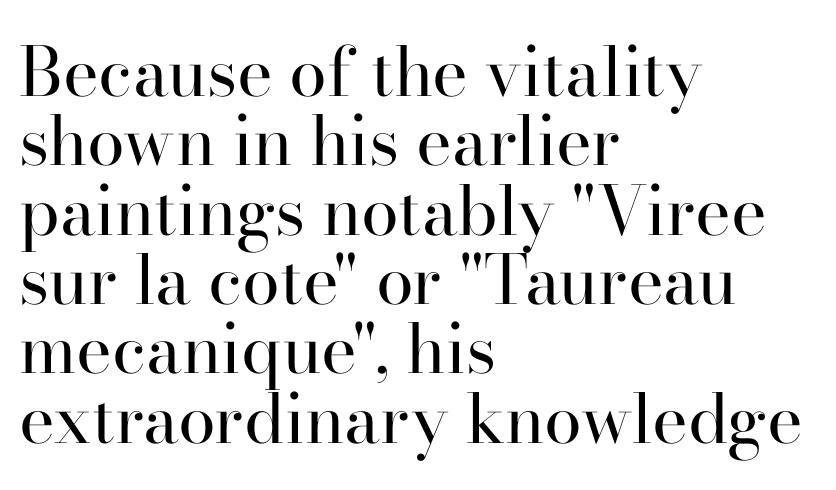
{"serif": "yes", "italic": "no", "bold": "no", "weight": "regular", "width": "normal", "stroke_contrast": "high", "x_height": "small", "monospaced": "no", "underline": "no", "align": "left", "line_spacing": "tight", "line_spacing_ratio": 1.02, "letter_spacing": "normal", "letter_spacing_em": 0.0, "glyph_px": 68}
